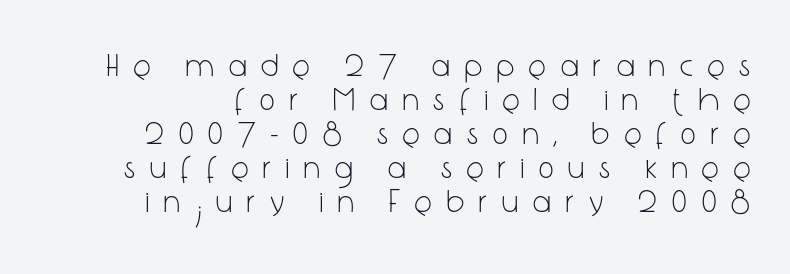
Characters remain perfectly vertical along every line. Serif or sans? Sans — the stroke terminals are bare. Spacing verdict: proportional, widths tailored to each character. Honestly, the rows look squashed on top of each other. Clear beneath every line of the passage.
